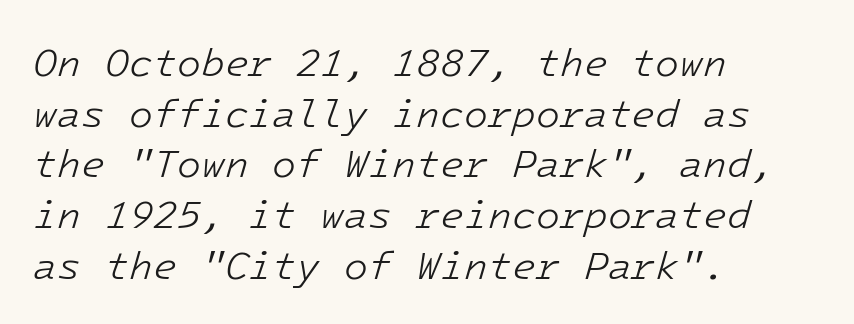
Unbolded letterforms with no extra heft. Nobody drew a line under any word here. Notice how the stems are inclined rather than vertical — that's the hallmark of italics. The letters sit at their default tracking, neither squeezed nor spread. The ragged edge is on the right, which tells us the setting is flush left.
